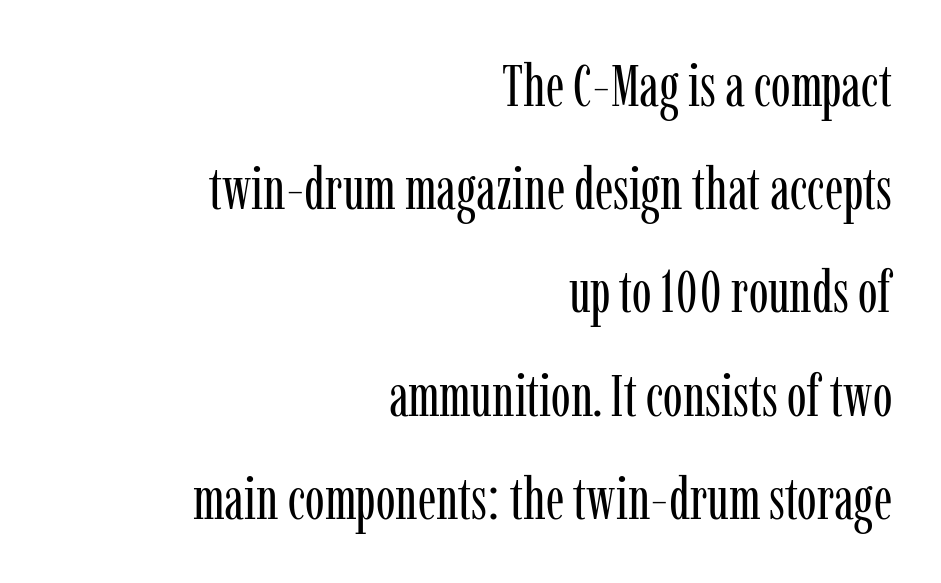
{"serif": "yes", "italic": "no", "bold": "no", "weight": "regular", "width": "condensed", "stroke_contrast": "low", "x_height": "medium", "monospaced": "no", "underline": "no", "align": "right", "line_spacing_ratio": 1.75, "letter_spacing": "normal", "letter_spacing_em": 0.0, "glyph_px": 59}
